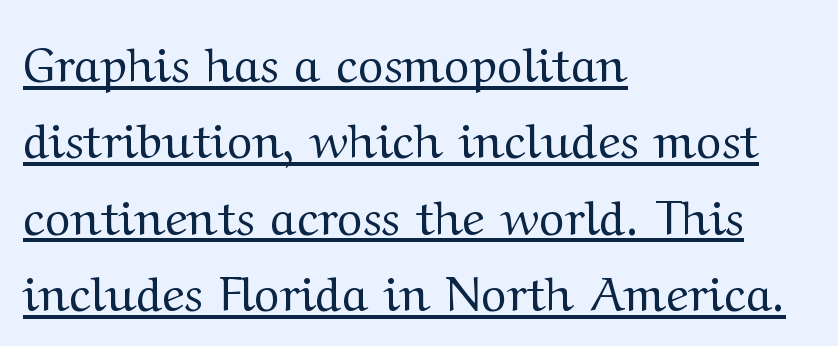
The image shows 48 px regular-weight, wide serif type, upright; set left-aligned, normal line spacing (1.59x), normal letter spacing, underlined; medium stroke contrast and a medium x-height.
